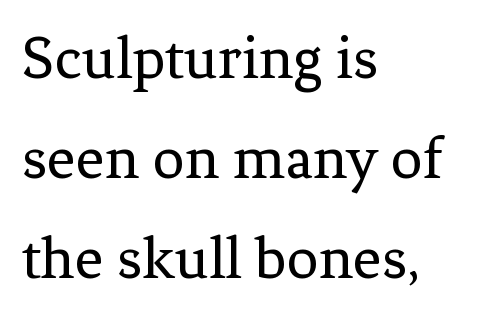
{"serif": "yes", "italic": "no", "bold": "no", "weight": "regular", "width": "normal", "stroke_contrast": "low", "x_height": "medium", "monospaced": "no", "underline": "no", "align": "left", "line_spacing": "normal", "line_spacing_ratio": 1.59, "letter_spacing": "normal", "letter_spacing_em": 0.0, "glyph_px": 63}
